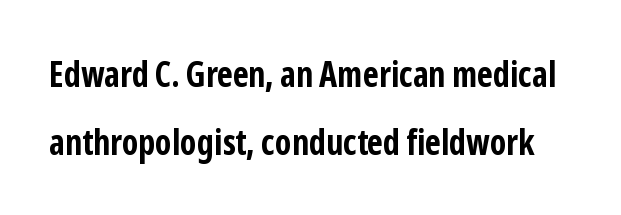
Tracking here is standard; glyphs follow each other at the usual distance. Loosely led — the rows are spread out. Every letter is thick-stroked: bold, no question. You can tell it's not italic because the verticals are truly vertical.
